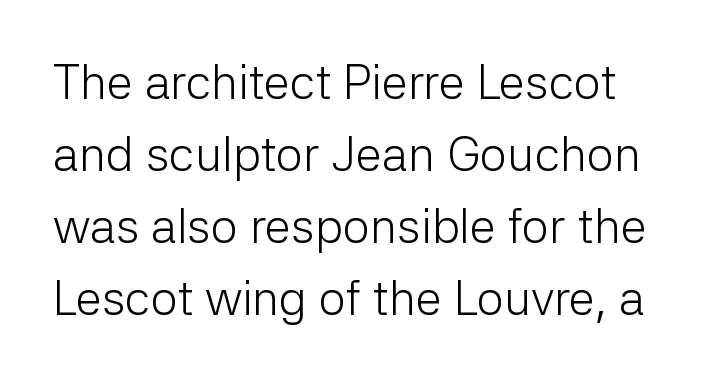
This rendering employs a face without finishing strokes, i.e., a sans-serif. Students, note that the glyphs here touch the page at normal intervals. Each letter keeps its own natural width here, so spacing adapts to shape. Is there much room between lines? A standard amount, neither cramped nor airy. Descenders hang freely into open space. This reads as an unemphasized weight, regular at the heaviest.
